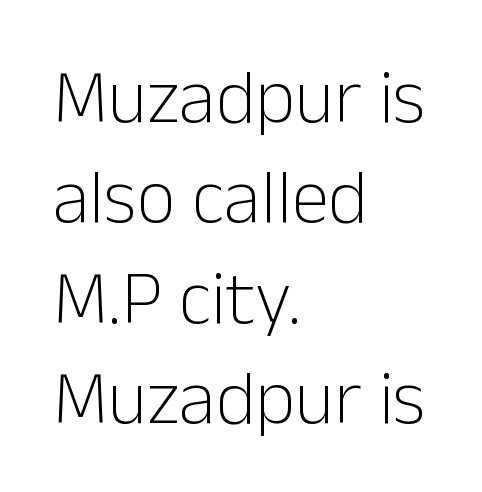
The image shows 76 px light sans-serif type, upright; set left-aligned, normal line spacing (1.32x), normal letter spacing, not underlined; low stroke contrast and a medium x-height.
